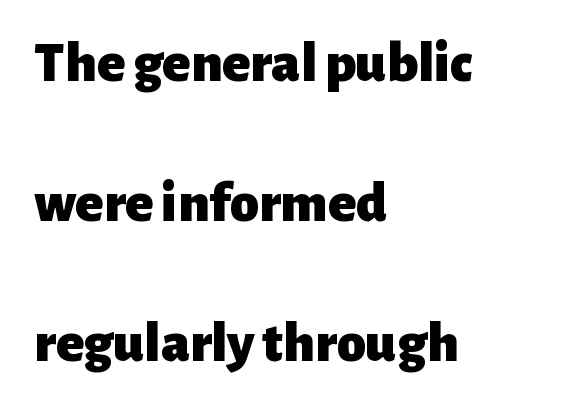
Students, note that the glyphs here touch the page at normal intervals. The passage is arranged the way most books set body copy — flush left. These lines were composed using upright roman letters. Every letter is thick-stroked: bold, no question.
